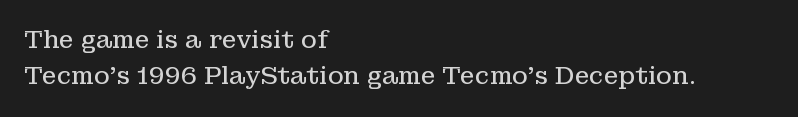
Q: Is the text bold? A: No.
Q: Is the text italic (slanted)? A: No, it is upright.
Q: Is the text underlined? A: No.
Q: How is the paragraph aligned? A: Left-aligned.
Q: Is the spacing between letters normal or unusually wide? A: Normal.
Q: Is the spacing between lines tight, normal or loose? A: Normal.
